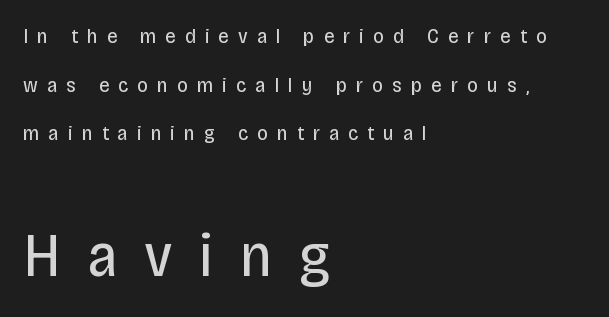
{"serif": "no", "italic": "no", "bold": "no", "weight": "regular", "width": "condensed", "stroke_contrast": "low", "x_height": "large", "monospaced": "no", "underline": "no", "align": "left", "line_spacing": "loose", "line_spacing_ratio": 2.31, "letter_spacing": "wide", "letter_spacing_em": 0.43, "larger_block": "second", "size_ratio": 2.95, "glyph_px": 62}
